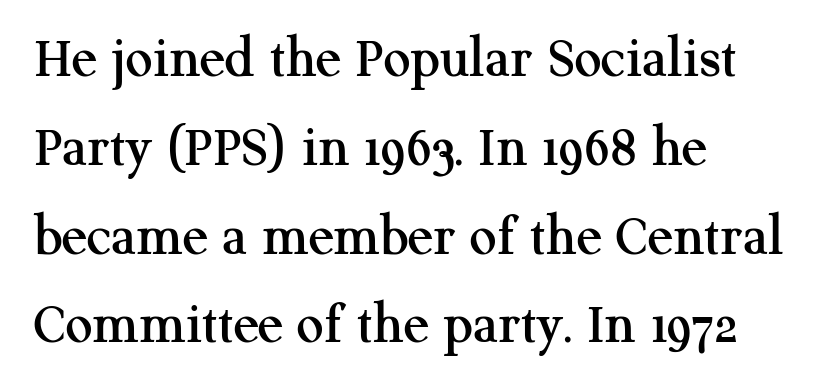
Each row of text sits above clean, open space. The typeface chosen for these lines features serifs. The leading is moderate, giving the passage an even texture. Between one letter and the next there's only the usual sliver of space. Is this a fixed-width face? No — the glyphs have proportional, varying widths. The rendering anchors every line to the left-hand side.
